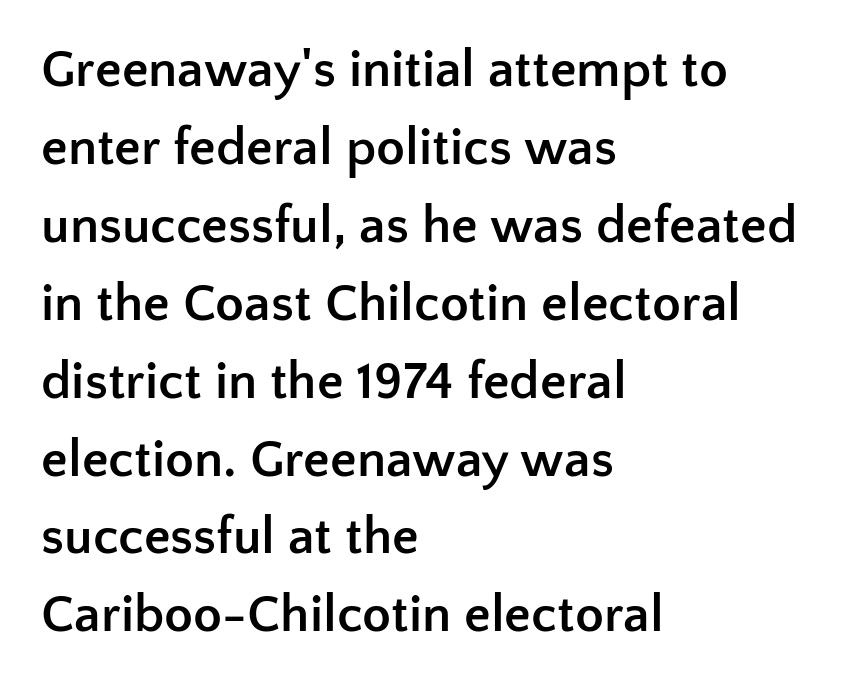
The passage shown is typed in a proportional face where columns would drift. Regarding leading, the lines here are spaced in the standard way. Every character sits straight up, as roman type does. Stroke terminals: plain, sans-serif. Unmarked baselines from the first word to the last.
